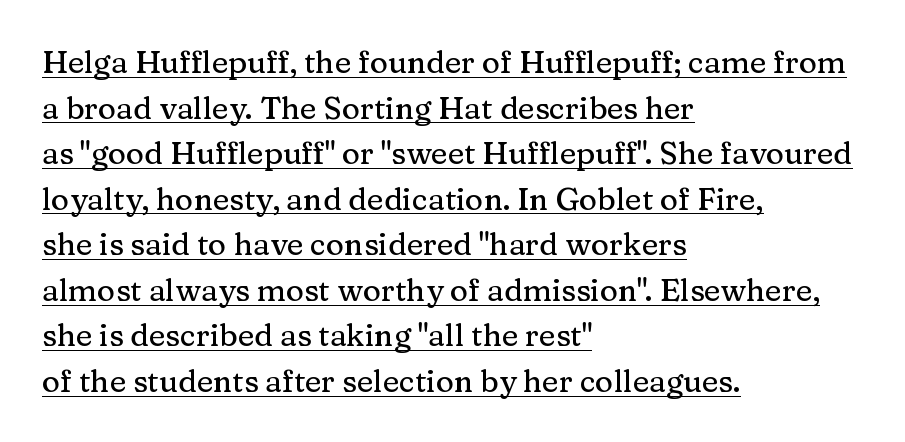
The image shows 31 px serif type, upright; set left-aligned, normal line spacing (1.47x), normal letter spacing, underlined; medium stroke contrast and a medium x-height.
